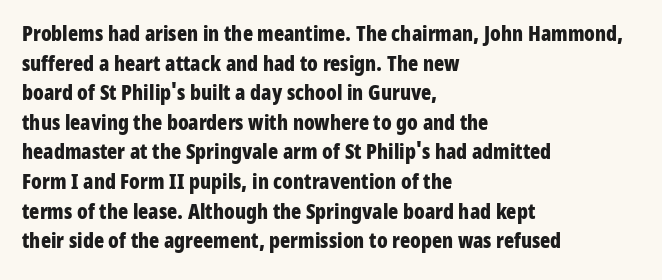
The image shows 21 px bold type, upright; set left-aligned, normal line spacing (1.41x), normal letter spacing, not underlined.
